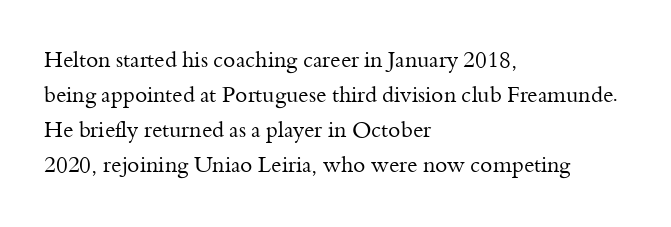
{"italic": "no", "bold": "no", "underline": "no", "align": "left", "line_spacing": "normal", "line_spacing_ratio": 1.59, "letter_spacing": "normal", "letter_spacing_em": 0.0, "glyph_px": 22}
